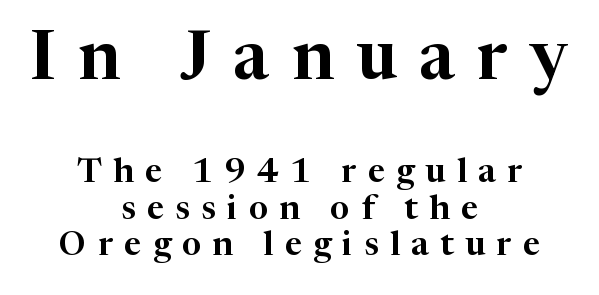
Q: Is the text italic (slanted)? A: No, it is upright.
Q: Is the typeface a serif or a sans-serif typeface? A: Serif.
Q: Is the text underlined? A: No.
Q: How is the paragraph aligned? A: Centered.
Q: Is the spacing between letters normal or unusually wide? A: Unusually wide.
Q: Is the spacing between lines tight, normal or loose? A: Tight.
Q: Which block of text is set in a larger size, the first (top) or the second (bottom)? A: The first (top) one.
Q: Width (condensed, normal, or wide)? A: Normal.
Q: Stroke contrast? A: High.
Q: x-height? A: Medium.
Q: Monospaced? A: No.
